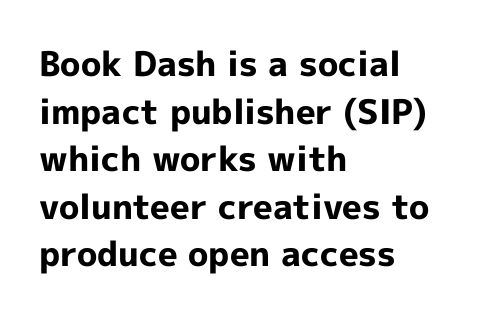
{"serif": "no", "italic": "no", "bold": "yes", "weight": "bold", "width": "normal", "x_height": "medium", "monospaced": "no", "underline": "no", "align": "left", "line_spacing": "normal", "line_spacing_ratio": 1.4, "letter_spacing": "normal", "letter_spacing_em": 0.0, "glyph_px": 34}
